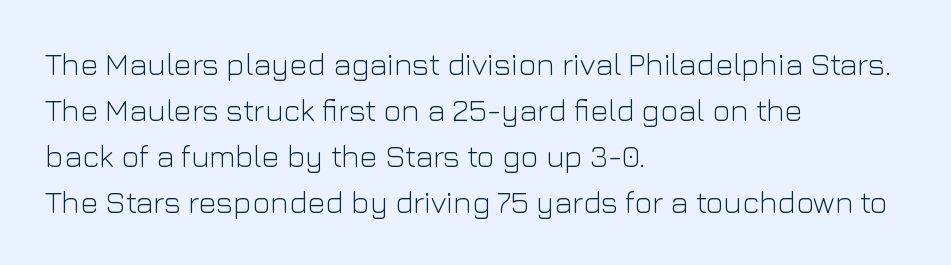
Q: Is the text bold? A: No.
Q: Is the text italic (slanted)? A: No, it is upright.
Q: Is the typeface a serif or a sans-serif typeface? A: Sans-serif.
Q: Is the text underlined? A: No.
Q: How is the paragraph aligned? A: Left-aligned.
Q: Is the spacing between letters normal or unusually wide? A: Normal.
Q: Is the spacing between lines tight, normal or loose? A: Normal.
Q: Width (condensed, normal, or wide)? A: Normal.
Q: Stroke contrast? A: Low.
Q: x-height? A: Medium.
Q: Monospaced? A: No.
